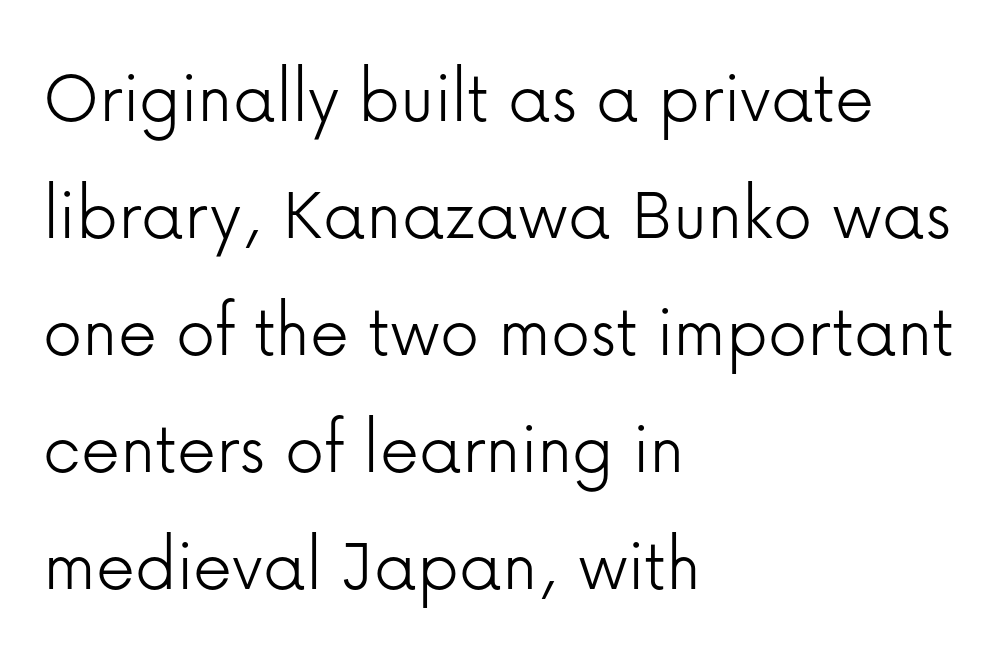
The image shows 78 px light sans-serif type, upright; set left-aligned, normal line spacing (1.5x), normal letter spacing, not underlined; low stroke contrast and a medium x-height.
